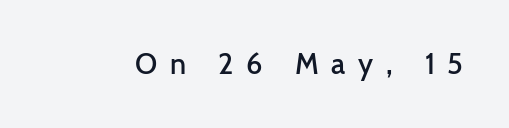
In terms of weight, the rendering is demibold, just under bold. In terms of posture, this sample is upright. Anything drawn beneath the words? Only blank space. The type family on display is of the sans-serif kind. Tracking value appears strongly positive — letters spread wide.
